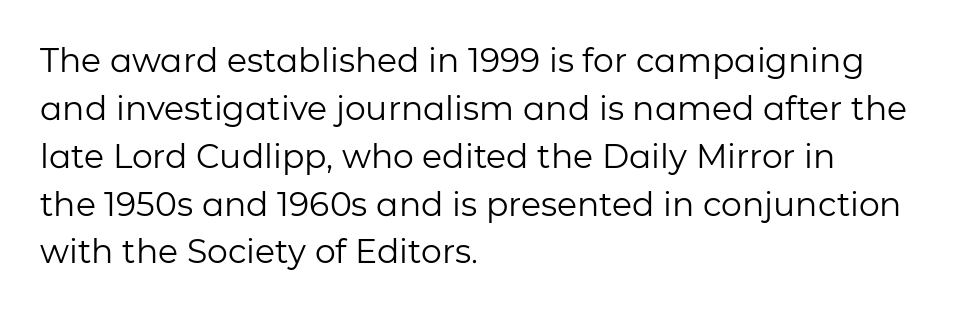
{"serif": "no", "italic": "no", "bold": "no", "weight": "regular", "width": "normal", "stroke_contrast": "low", "x_height": "medium", "monospaced": "no", "underline": "no", "align": "left", "line_spacing": "normal", "line_spacing_ratio": 1.45, "letter_spacing": "normal", "letter_spacing_em": 0.0, "glyph_px": 33}
